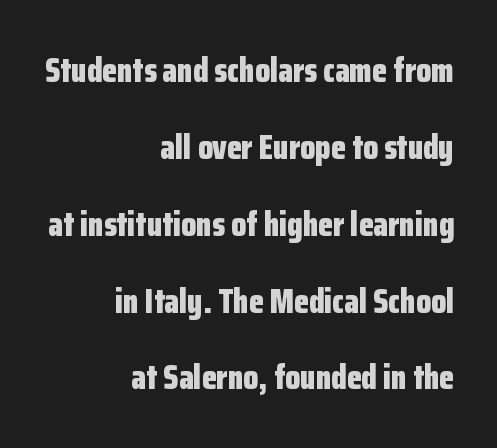
The image shows 34 px bold, condensed sans-serif type, upright; set right-aligned, loose line spacing (2.26x), normal letter spacing, not underlined; low stroke contrast and a medium x-height.
